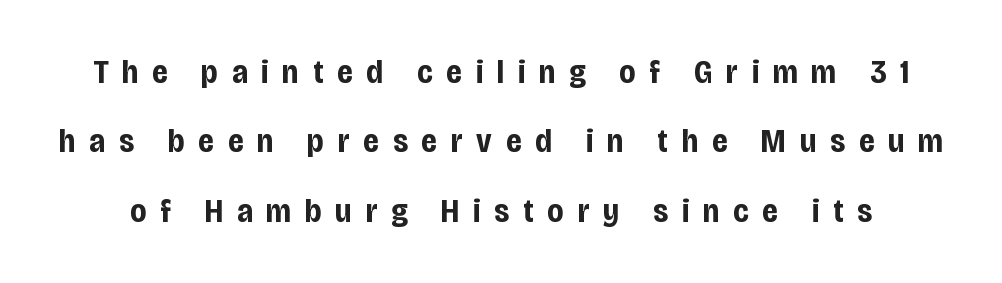
The block of text is sparse from top to bottom, with ample space between rows. Does extra space separate the letters? Yes, quite a lot of it. Type without underlining. Font category for this specimen: sans-serif.
